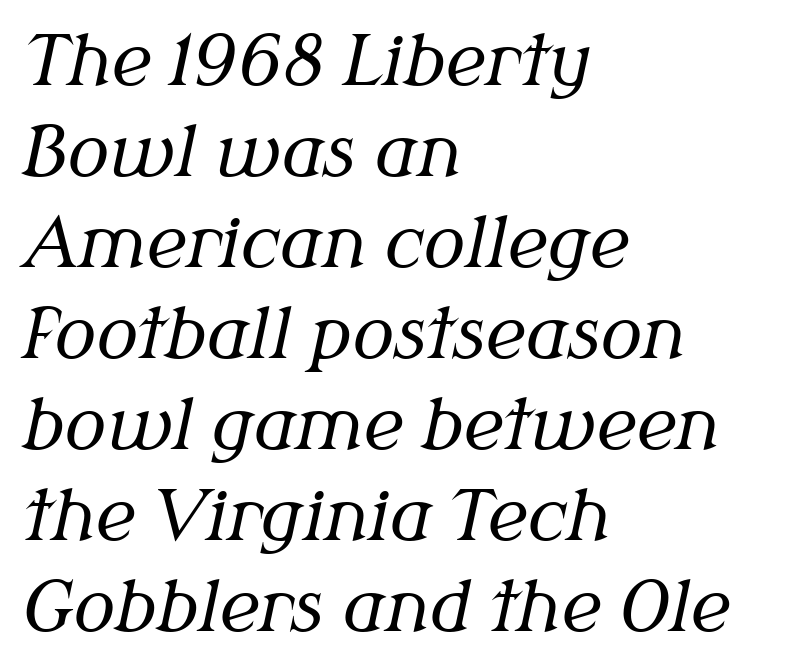
Q: Is the text bold? A: No.
Q: Is the text italic (slanted)? A: Yes, it leans right by about 12 degrees.
Q: Is the typeface a serif or a sans-serif typeface? A: Serif.
Q: Is the text underlined? A: No.
Q: How is the paragraph aligned? A: Left-aligned.
Q: Is the spacing between letters normal or unusually wide? A: Normal.
Q: Is the spacing between lines tight, normal or loose? A: Normal.
Q: Width (condensed, normal, or wide)? A: Normal.
Q: Stroke contrast? A: Medium.
Q: x-height? A: Medium.
Q: Monospaced? A: No.
